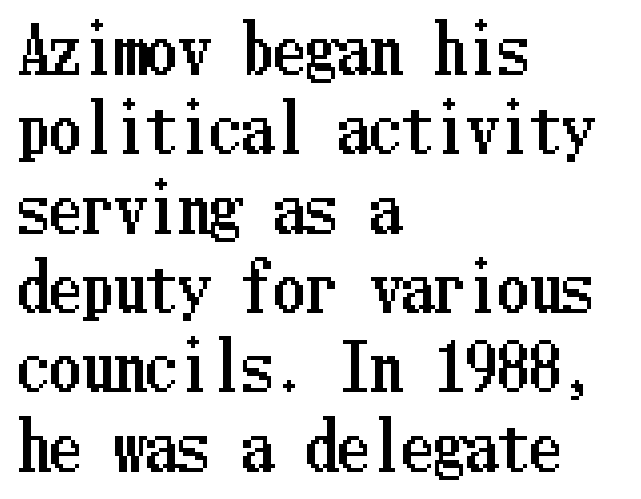
{"italic": "no", "width": "condensed", "stroke_contrast": "low", "x_height": "medium", "underline": "no", "align": "left", "line_spacing_ratio": 1.24, "letter_spacing": "normal", "letter_spacing_em": 0.0, "glyph_px": 64}
